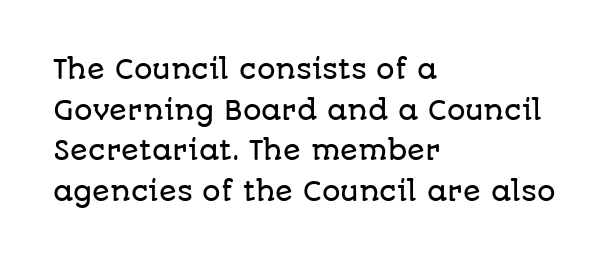
This rendering features lettering with no underline. How are the letters spaced? Ordinarily, with no added tracking. The setting favours the left margin, as ordinary paragraphs usually do. Does the lettering tilt? It doesn't — this is upright. Summary of vertical rhythm: regular, with standard interline spacing.
